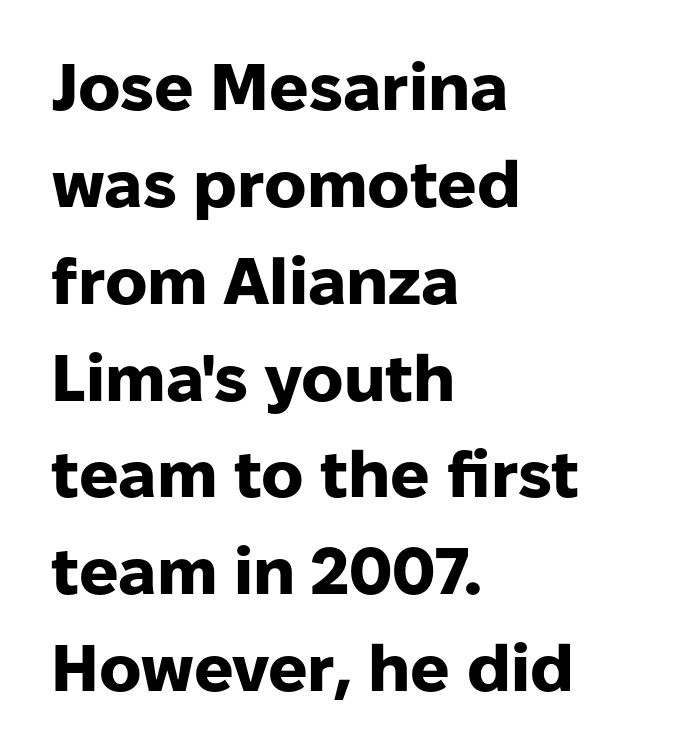
The paragraph shown leans on its left margin. Inter-character spacing is left at the font's built-in metrics. The area under the type is left untouched. Compared with an ordinary text face, these strokes are far heavier — a full bold. Here the designer chose a conventional face with non-uniform glyph widths. The vertical gap from one line to the next is medium.
